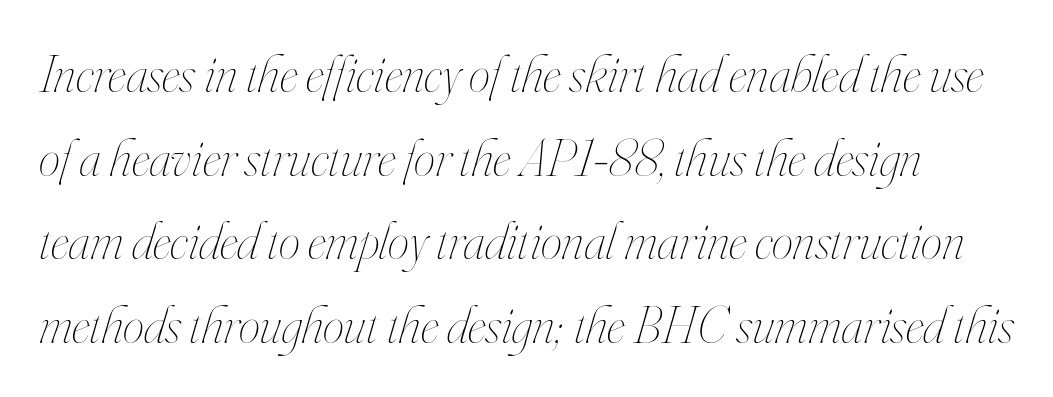
The image shows 54 px thin, condensed type, italic (leaning right); set normal line spacing (1.55x), normal letter spacing, not underlined; high stroke contrast and a small x-height.
